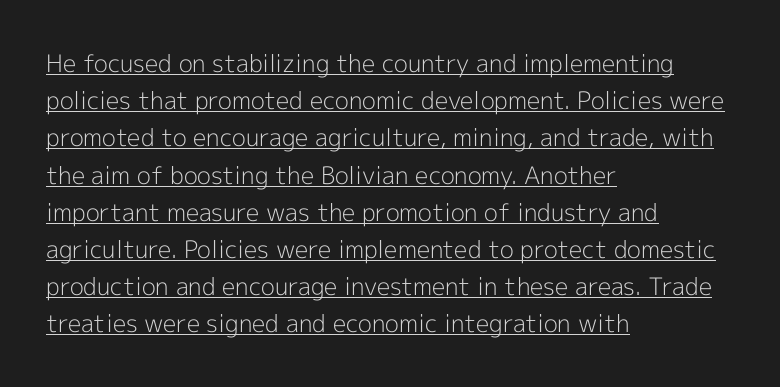
Q: Is the text bold? A: No.
Q: Is the text italic (slanted)? A: No, it is upright.
Q: Is the text underlined? A: Yes.
Q: How is the paragraph aligned? A: Left-aligned.
Q: Is the spacing between letters normal or unusually wide? A: Normal.
Q: Is the spacing between lines tight, normal or loose? A: Normal.
